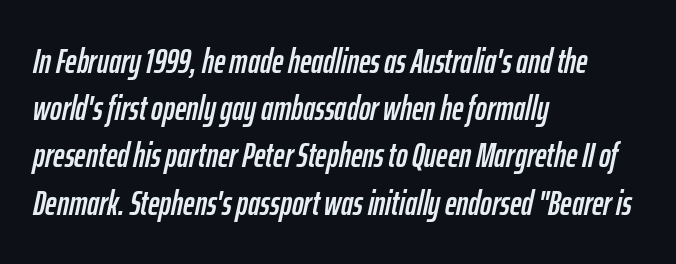
Q: Is the text italic (slanted)? A: Yes, it leans right by about 12 degrees.
Q: Is the text underlined? A: No.
Q: How is the paragraph aligned? A: Left-aligned.
Q: Is the spacing between letters normal or unusually wide? A: Normal.
Q: Is the spacing between lines tight, normal or loose? A: Normal.
Q: Width (condensed, normal, or wide)? A: Condensed.
Q: Stroke contrast? A: Low.
Q: x-height? A: Medium.
Q: Monospaced? A: No.
